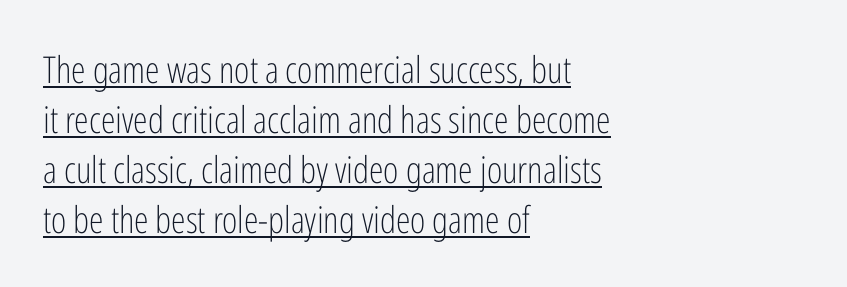
{"serif": "no", "italic": "no", "bold": "no", "weight": "light", "width": "condensed", "stroke_contrast": "low", "x_height": "medium", "monospaced": "no", "underline": "yes", "align": "left", "line_spacing": "normal", "line_spacing_ratio": 1.35, "letter_spacing": "normal", "letter_spacing_em": 0.0, "glyph_px": 37}
